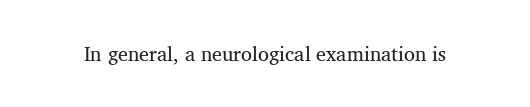
Posture: upright roman. Short note: letters normally spaced. The weight would be labelled regular, book, light, or lighter still. Lines of text with bare space underneath.
